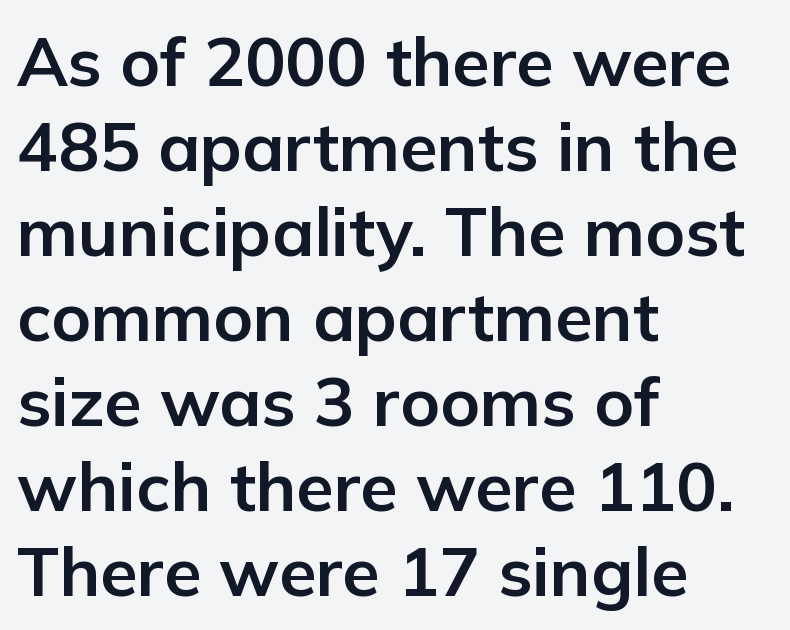
The specimen omits any rule beneath the text block's lines. Here the designer chose a conventional face with non-uniform glyph widths. This rendering employs a face without finishing strokes, i.e., a sans-serif. What weight is shown? A full bold with thick strokes.
